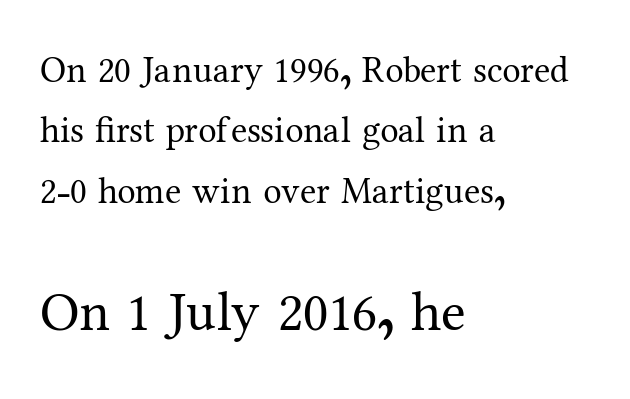
Q: Is the text bold? A: No.
Q: Is the text italic (slanted)? A: No, it is upright.
Q: Is the typeface a serif or a sans-serif typeface? A: Serif.
Q: Is the text underlined? A: No.
Q: How is the paragraph aligned? A: Left-aligned.
Q: Is the spacing between letters normal or unusually wide? A: Normal.
Q: Is the spacing between lines tight, normal or loose? A: Normal.
Q: Which block of text is set in a larger size, the first (top) or the second (bottom)? A: The second (bottom) one.
Q: Width (condensed, normal, or wide)? A: Normal.
Q: Stroke contrast? A: Medium.
Q: x-height? A: Medium.
Q: Monospaced? A: No.
